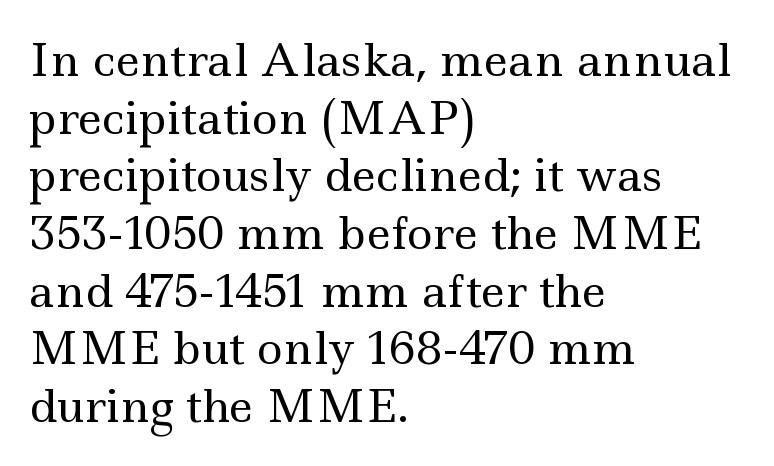
Q: Is the text bold? A: No.
Q: Is the text italic (slanted)? A: No, it is upright.
Q: Is the typeface a serif or a sans-serif typeface? A: Serif.
Q: Is the text underlined? A: No.
Q: How is the paragraph aligned? A: Left-aligned.
Q: Is the spacing between letters normal or unusually wide? A: Normal.
Q: Is the spacing between lines tight, normal or loose? A: Normal.
Q: Width (condensed, normal, or wide)? A: Wide.
Q: x-height? A: Small.
Q: Monospaced? A: No.
